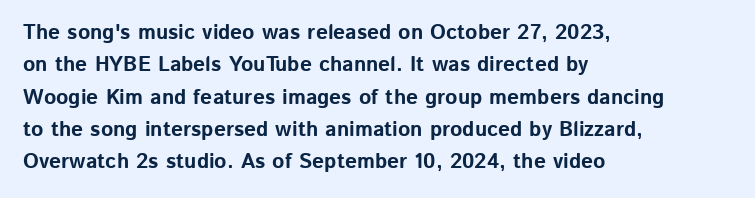
{"italic": "no", "bold": "yes", "underline": "no", "align": "left", "line_spacing": "normal", "line_spacing_ratio": 1.54, "letter_spacing": "normal", "letter_spacing_em": 0.0, "glyph_px": 21}
